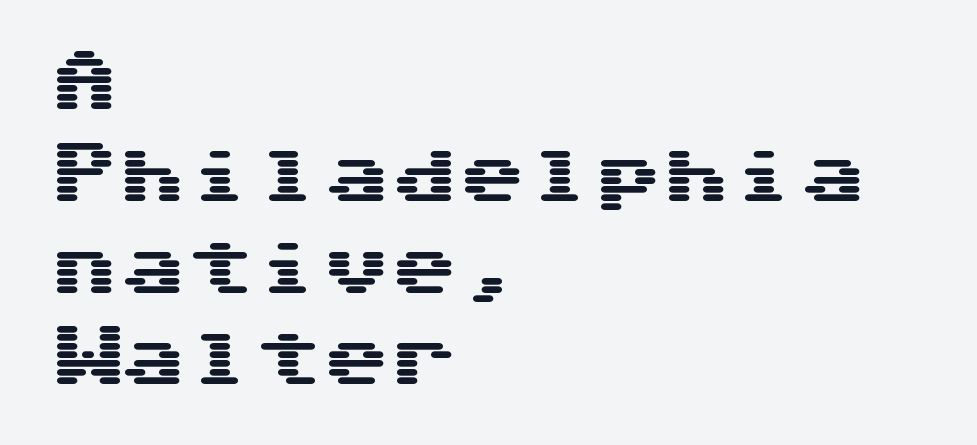
Default kerning and tracking; the words read as compact shapes. Italic: no, the glyphs are upright roman. A student would call this left alignment; a typographer would say flush left, rag right. Evenly set lines give the paragraph a standard silhouette. Font category for this specimen: sans-serif.
